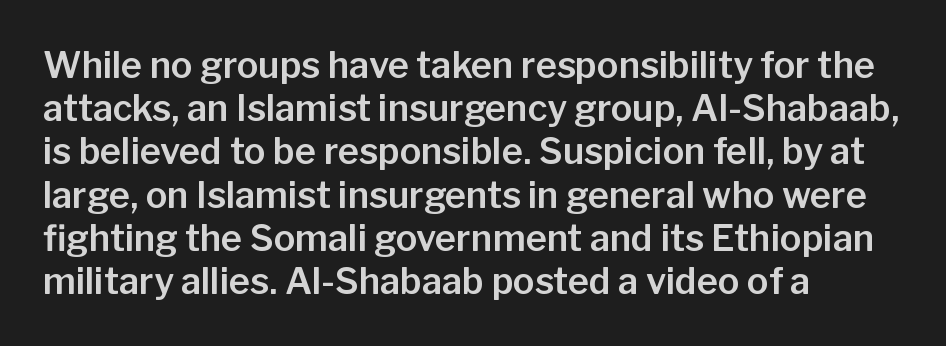
This is sans-serif lettering, the kind often seen on screens and signage. The letters advance in unequal steps, a hallmark of proportional type. The zone under the glyphs is completely vacant. Rendered with straight, roman letterforms. Layout note: lines flush left.
